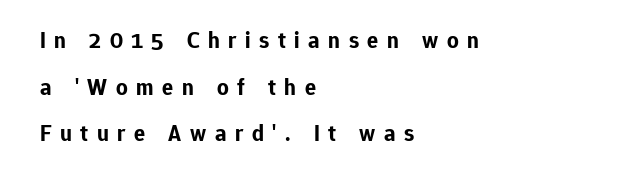
Q: Is the text bold? A: Yes.
Q: Is the text italic (slanted)? A: No, it is upright.
Q: Is the text underlined? A: No.
Q: How is the paragraph aligned? A: Left-aligned.
Q: Is the spacing between letters normal or unusually wide? A: Unusually wide.
Q: Is the spacing between lines tight, normal or loose? A: Loose.
